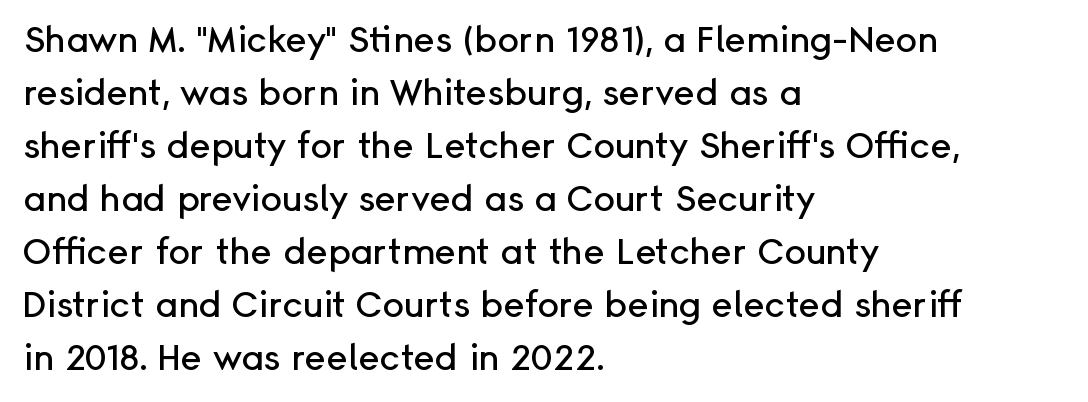
{"serif": "no", "italic": "no", "width": "normal", "stroke_contrast": "low", "x_height": "medium", "monospaced": "no", "underline": "no", "align": "left", "line_spacing": "normal", "line_spacing_ratio": 1.47, "letter_spacing": "normal", "letter_spacing_em": 0.0, "glyph_px": 36}
